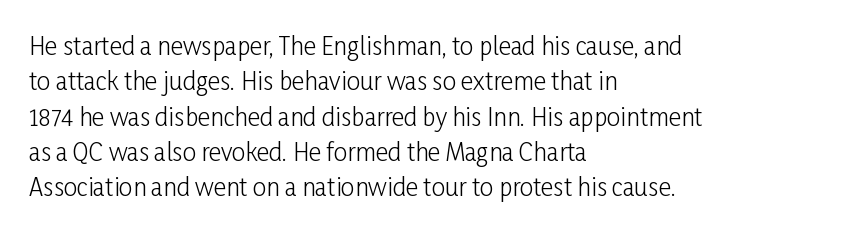
The image shows 24 px text type, upright; set left-aligned, normal line spacing (1.47x), normal letter spacing, not underlined.
